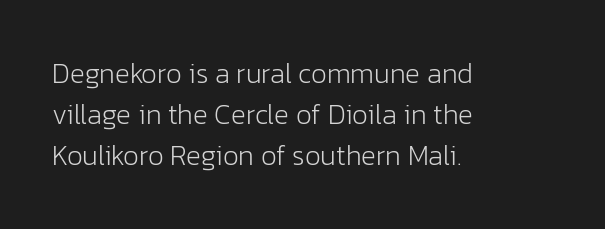
{"serif": "no", "italic": "no", "bold": "no", "weight": "light", "width": "normal", "stroke_contrast": "low", "x_height": "medium", "monospaced": "no", "underline": "no", "align": "left", "line_spacing": "normal", "line_spacing_ratio": 1.46, "letter_spacing": "normal", "letter_spacing_em": 0.0, "glyph_px": 28}
